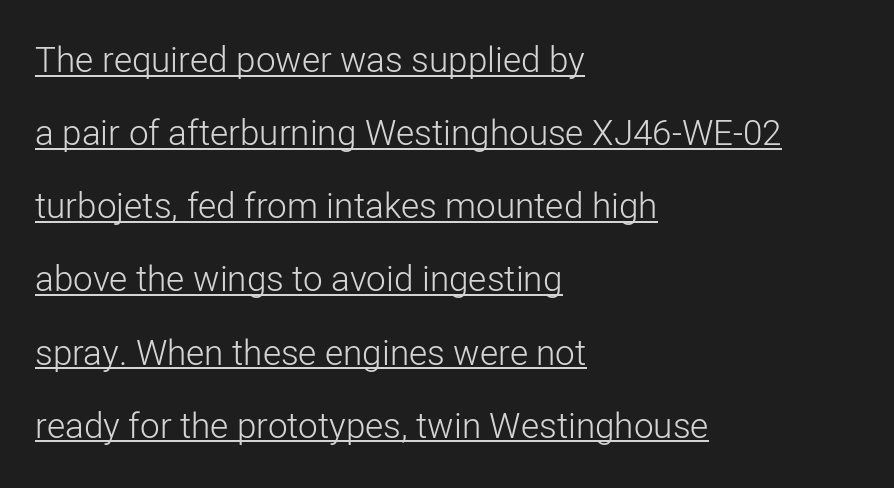
{"serif": "no", "italic": "no", "bold": "no", "weight": "light", "width": "normal", "stroke_contrast": "low", "x_height": "medium", "monospaced": "no", "underline": "yes", "align": "left", "line_spacing": "loose", "line_spacing_ratio": 2.09, "letter_spacing": "normal", "letter_spacing_em": 0.0, "glyph_px": 35}
